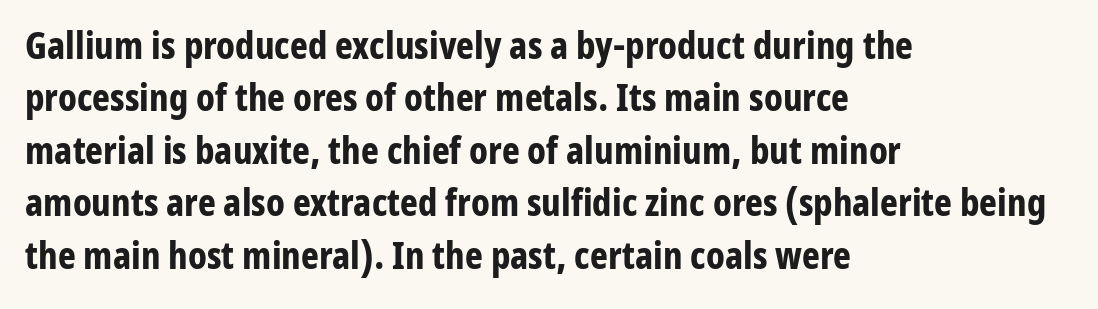
The image shows 38 px bold, condensed sans-serif type, upright; set left-aligned, normal line spacing (1.38x), normal letter spacing, not underlined; low stroke contrast and a medium x-height.
